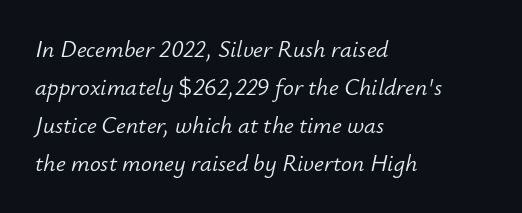
Q: Is the text bold? A: No.
Q: Is the text italic (slanted)? A: Yes, it leans right by about 12 degrees.
Q: Is the text underlined? A: No.
Q: How is the paragraph aligned? A: Left-aligned.
Q: Is the spacing between letters normal or unusually wide? A: Normal.
Q: Is the spacing between lines tight, normal or loose? A: Normal.
